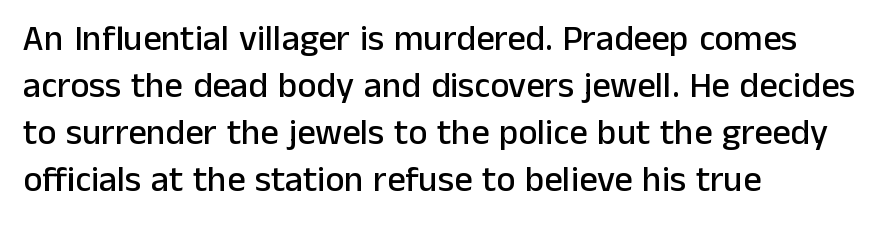
Q: Is the text italic (slanted)? A: No, it is upright.
Q: Is the typeface a serif or a sans-serif typeface? A: Sans-serif.
Q: Is the text underlined? A: No.
Q: How is the paragraph aligned? A: Left-aligned.
Q: Is the spacing between letters normal or unusually wide? A: Normal.
Q: Is the spacing between lines tight, normal or loose? A: Normal.
Q: Width (condensed, normal, or wide)? A: Normal.
Q: Stroke contrast? A: Low.
Q: x-height? A: Medium.
Q: Monospaced? A: No.
